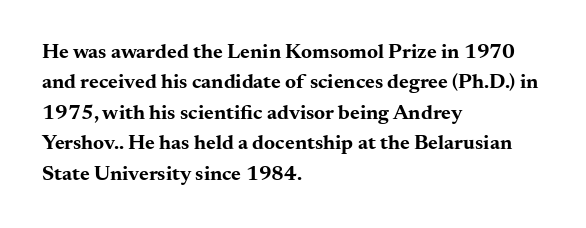
Notice how the stems are strictly vertical — no italics here. These words are printed bold, with thick strokes throughout. Leading: standard. You could call the tracking neutral — neither tight nor loose. The rendering anchors every line to the left-hand side. The words here are not underlined.
